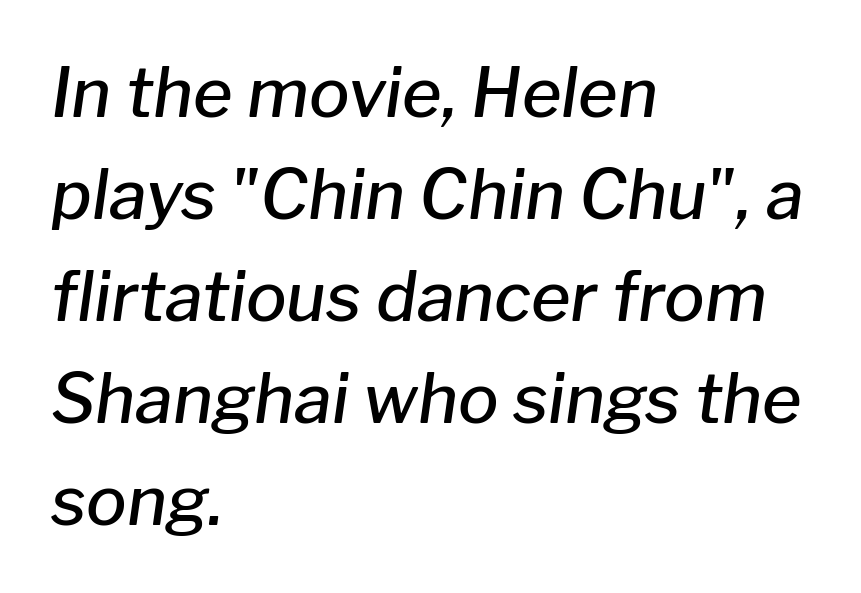
The image shows 68 px semibold type, italic (leaning right); set left-aligned, normal line spacing (1.5x), normal letter spacing, not underlined; low stroke contrast and a medium x-height.
